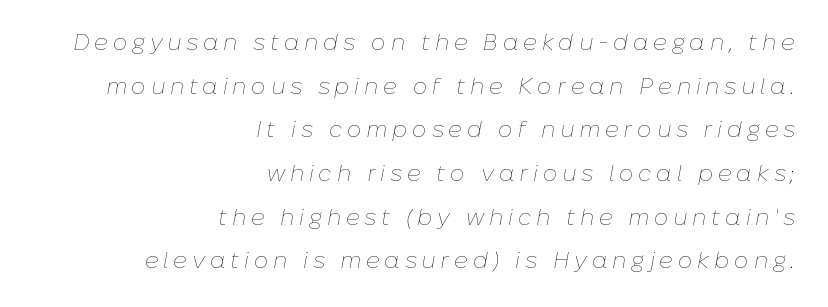
Does the copy run flush right? Yes — the right margin is perfectly even. Is the type slanted? Yes — the strokes lean at a clear angle. Summary of vertical rhythm: relaxed, with wide interline spacing. Bold? No — there's no thickening of the strokes. Plain, unruled lines of type. Is the letter spacing exaggerated? Yes — the characters are pushed far apart.
